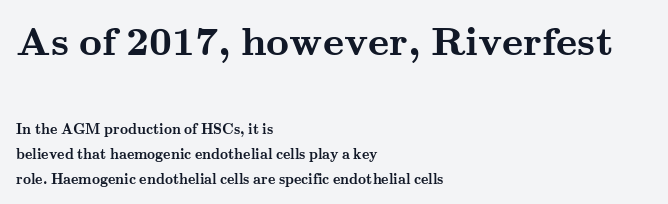
The image shows 40 px semibold, wide serif type, upright; set left-aligned, line spacing 1.79x, normal letter spacing, not underlined; the first (top) block is 2.86x larger; medium stroke contrast and a small x-height.
